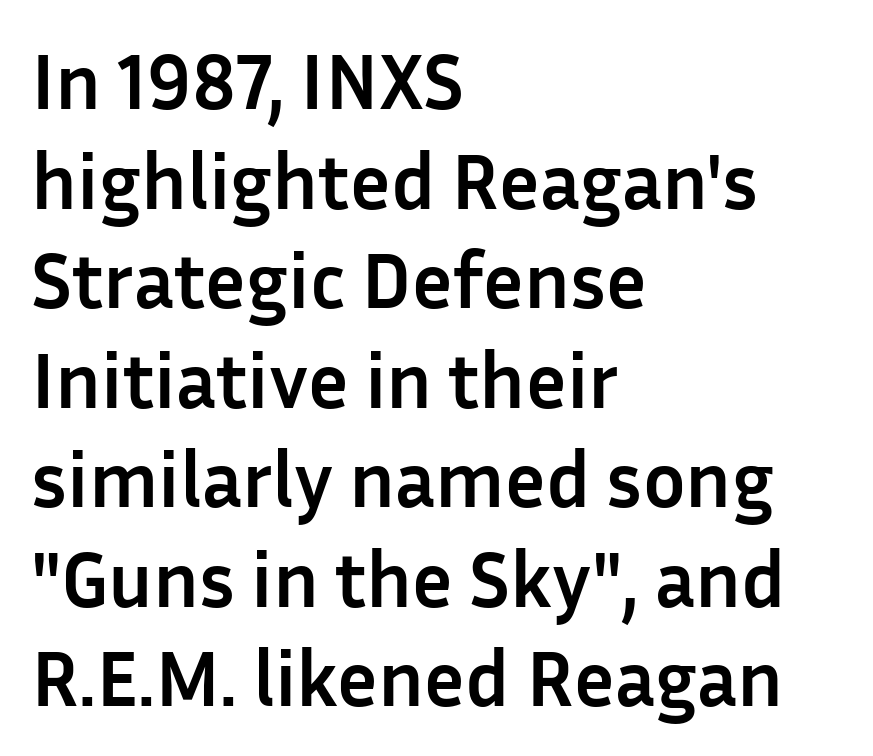
Q: Is the text bold? A: Yes.
Q: Is the text italic (slanted)? A: No, it is upright.
Q: Is the typeface a serif or a sans-serif typeface? A: Sans-serif.
Q: Is the text underlined? A: No.
Q: How is the paragraph aligned? A: Left-aligned.
Q: Is the spacing between letters normal or unusually wide? A: Normal.
Q: Is the spacing between lines tight, normal or loose? A: Normal.
Q: Width (condensed, normal, or wide)? A: Normal.
Q: Stroke contrast? A: Low.
Q: x-height? A: Medium.
Q: Monospaced? A: No.
